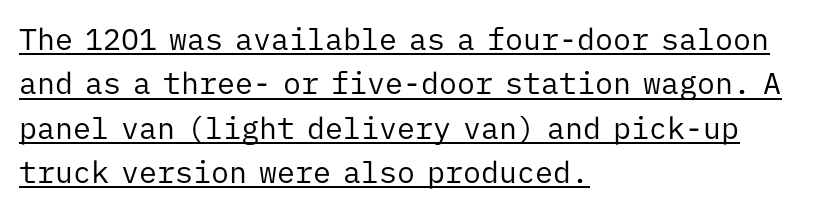
The image shows 30 px regular-weight sans-serif type, upright, monospaced; set left-aligned, normal line spacing (1.48x), normal letter spacing, underlined; low stroke contrast and a medium x-height.
